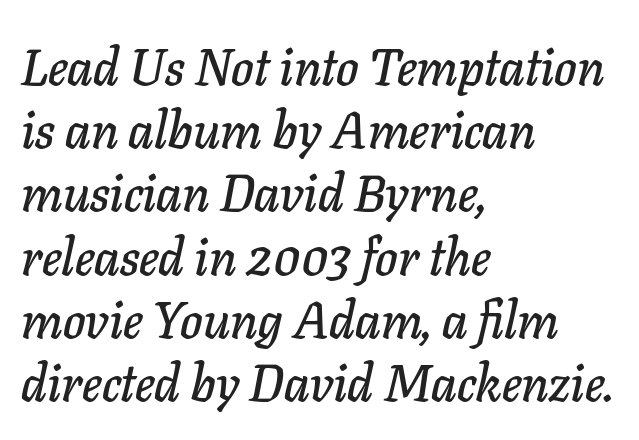
Q: Is the text italic (slanted)? A: Yes, it leans right by about 11 degrees.
Q: Is the text underlined? A: No.
Q: How is the paragraph aligned? A: Left-aligned.
Q: Is the spacing between letters normal or unusually wide? A: Normal.
Q: Width (condensed, normal, or wide)? A: Normal.
Q: Stroke contrast? A: Low.
Q: x-height? A: Medium.
Q: Monospaced? A: No.
